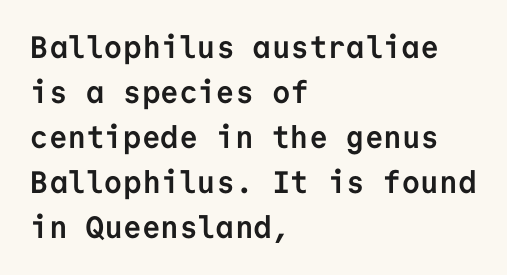
Q: Is the text bold? A: Yes.
Q: Is the text italic (slanted)? A: No, it is upright.
Q: Is the typeface a serif or a sans-serif typeface? A: Sans-serif.
Q: Is the text underlined? A: No.
Q: How is the paragraph aligned? A: Left-aligned.
Q: Is the spacing between letters normal or unusually wide? A: Normal.
Q: Is the spacing between lines tight, normal or loose? A: Normal.
Q: Width (condensed, normal, or wide)? A: Normal.
Q: Stroke contrast? A: Low.
Q: x-height? A: Medium.
Q: Monospaced? A: Yes.
